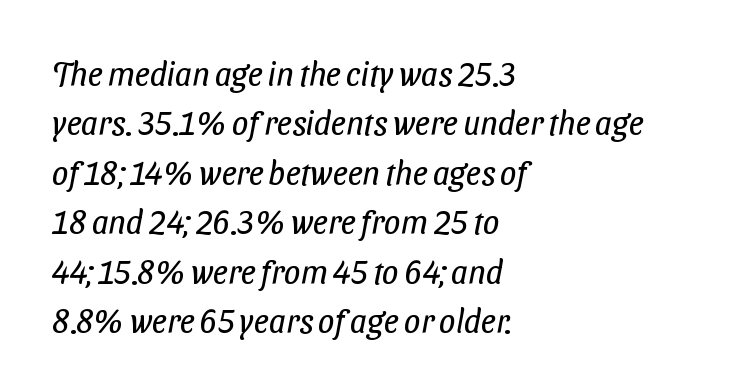
Q: Is the text bold? A: No.
Q: Is the typeface a serif or a sans-serif typeface? A: Sans-serif.
Q: Is the text underlined? A: No.
Q: How is the paragraph aligned? A: Left-aligned.
Q: Is the spacing between letters normal or unusually wide? A: Normal.
Q: Is the spacing between lines tight, normal or loose? A: Normal.
Q: Width (condensed, normal, or wide)? A: Condensed.
Q: Stroke contrast? A: Low.
Q: x-height? A: Medium.
Q: Monospaced? A: No.
